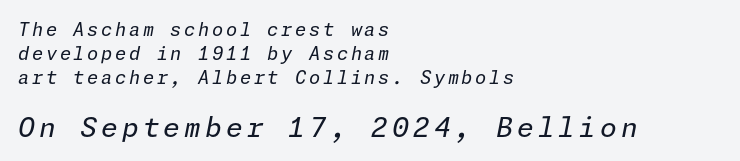
Q: Is the text bold? A: No.
Q: Is the text italic (slanted)? A: Yes, it leans right by about 11 degrees.
Q: Is the text underlined? A: No.
Q: How is the paragraph aligned? A: Left-aligned.
Q: Is the spacing between lines tight, normal or loose? A: Normal.
Q: Which block of text is set in a larger size, the first (top) or the second (bottom)? A: The second (bottom) one.
